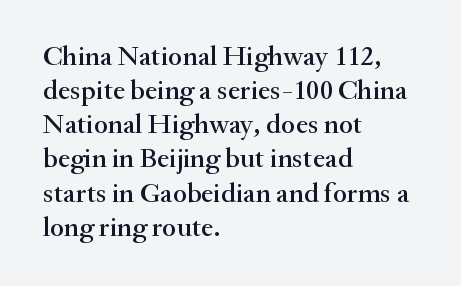
The gap between lines stays unmarked. The setting favours the left margin, as ordinary paragraphs usually do. The type sits square on the baseline with zero lean. The passage shown has conventional tracking throughout.
